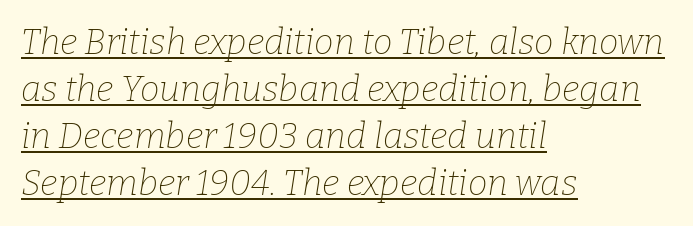
Has an underline been added? It has. Reading down the block, your eye returns to a fixed left position each line. Regarding serifs, this sample has them. In terms of leading, this rendering sits right in the middle. The glyphs look as if they've been sheared to an angle.
